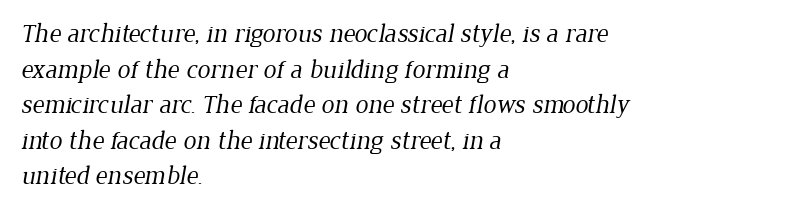
{"bold": "no", "underline": "no", "align": "left", "line_spacing": "normal", "line_spacing_ratio": 1.37, "letter_spacing": "normal", "letter_spacing_em": 0.0, "glyph_px": 26}
